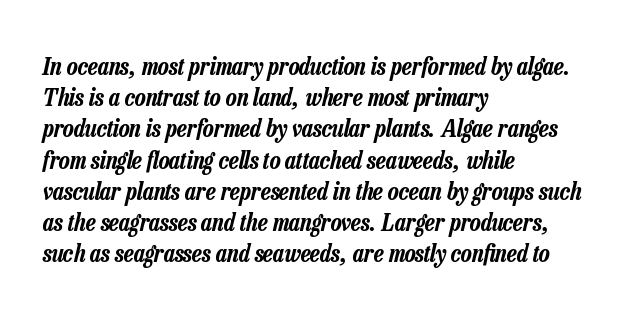
The image shows 25 px text type, italic (leaning right); set left-aligned, normal line spacing (1.25x), normal letter spacing, not underlined.
